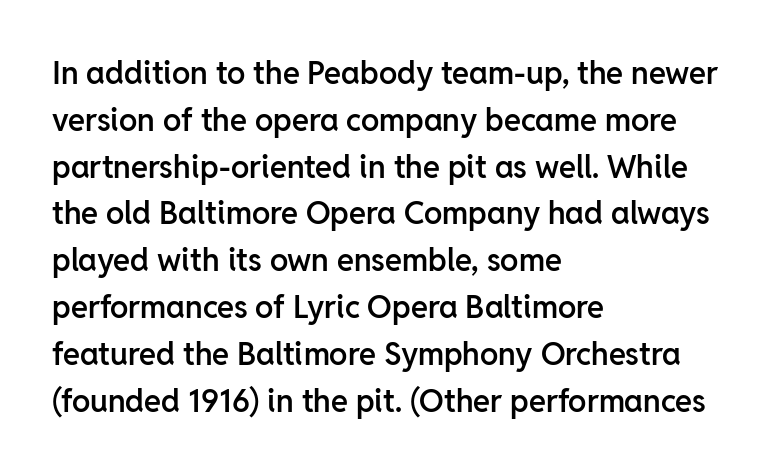
{"serif": "no", "italic": "no", "bold": "semi", "weight": "semibold", "width": "normal", "stroke_contrast": "low", "x_height": "medium", "monospaced": "no", "underline": "no", "align": "left", "line_spacing": "normal", "line_spacing_ratio": 1.51, "letter_spacing": "normal", "letter_spacing_em": 0.0, "glyph_px": 31}
